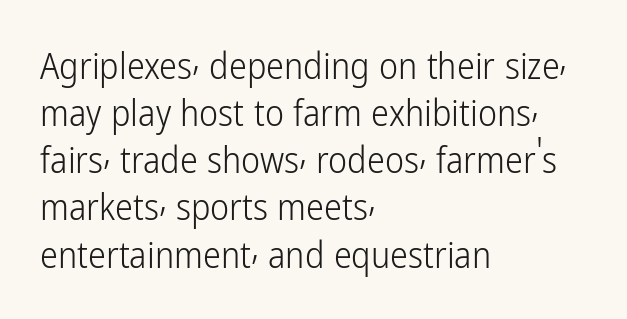
The image shows 36 px light, condensed sans-serif type, upright; set left-aligned, normal line spacing (1.31x), normal letter spacing, not underlined; low stroke contrast and a medium x-height.
